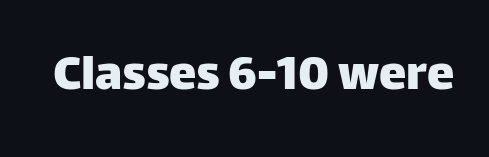
Q: Is the text italic (slanted)? A: No, it is upright.
Q: Is the typeface a serif or a sans-serif typeface? A: Sans-serif.
Q: Is the text underlined? A: No.
Q: Is the spacing between letters normal or unusually wide? A: Normal.
Q: Width (condensed, normal, or wide)? A: Normal.
Q: Stroke contrast? A: Low.
Q: x-height? A: Large.
Q: Monospaced? A: No.
